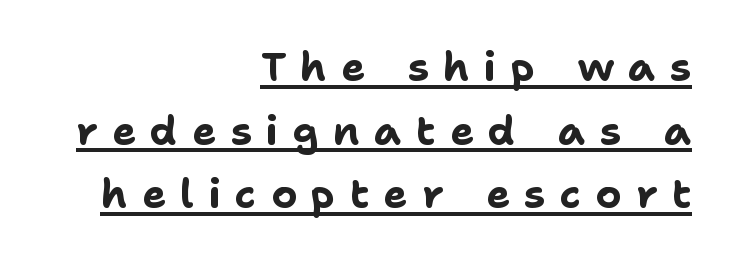
Here the designer chose a conventional face with non-uniform glyph widths. The words here are underlined. Students, observe: this is what conventionally led text looks like. Inter-character spacing is expanded well beyond the font's built-in metrics. To sum up the face: it is a sans, with no serifs. Horizontal alignment here is rightward, an uncommon choice for prose.
